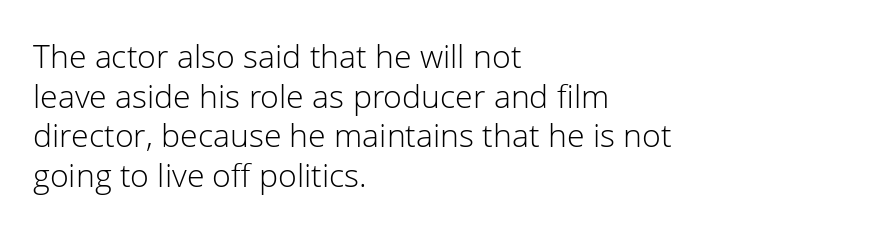
The rendering anchors every line to the left-hand side. Unmarked baselines from the first word to the last. Stroke thickness stays within the range of a standard reading face or lighter. Observe the ordinary spacing: letters are neighbours, not strangers.
